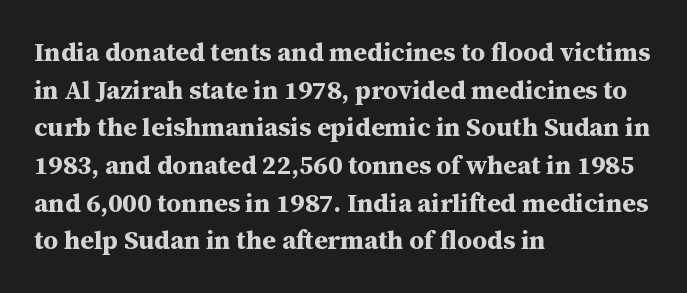
Q: Is the text bold? A: Yes.
Q: Is the text italic (slanted)? A: No, it is upright.
Q: Is the text underlined? A: No.
Q: How is the paragraph aligned? A: Left-aligned.
Q: Is the spacing between letters normal or unusually wide? A: Normal.
Q: Is the spacing between lines tight, normal or loose? A: Normal.
